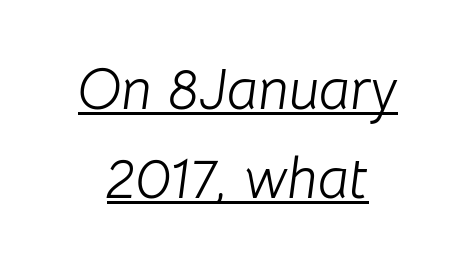
The image shows 58 px light type, italic (leaning right); set normal line spacing (1.53x), normal letter spacing, underlined; low stroke contrast and a medium x-height.
